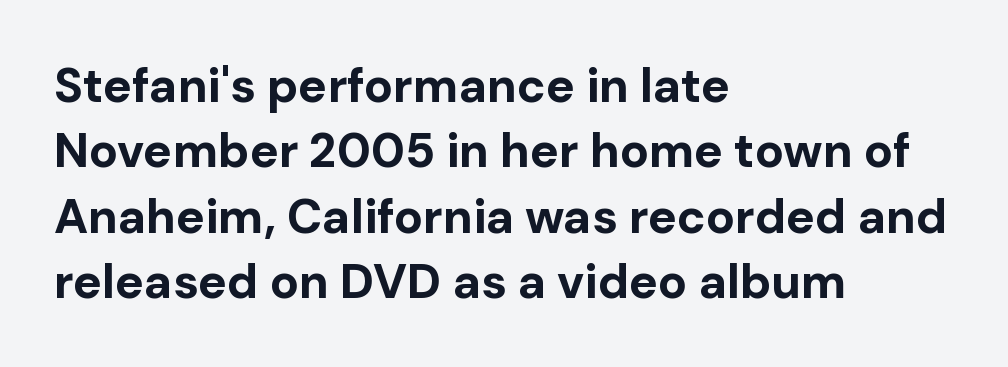
The image shows 48 px bold sans-serif type, upright; set left-aligned, normal line spacing (1.36x), normal letter spacing, not underlined; low stroke contrast and a medium x-height.
